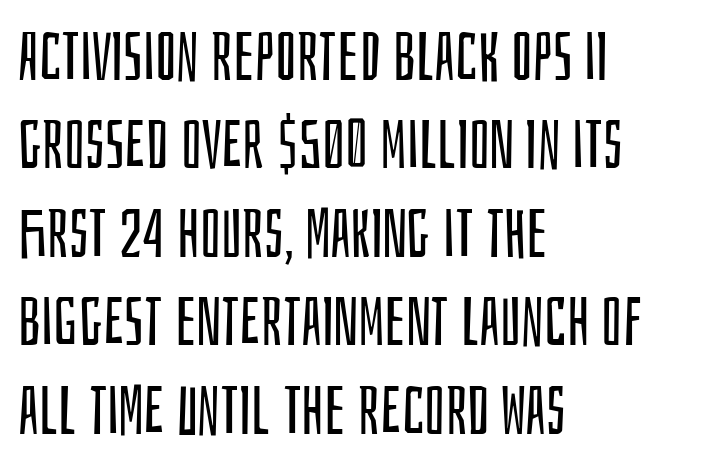
{"serif": "no", "italic": "no", "bold": "no", "weight": "regular", "width": "condensed", "stroke_contrast": "low", "x_height": "large", "monospaced": "no", "underline": "no", "align": "left", "line_spacing": "normal", "line_spacing_ratio": 1.3, "letter_spacing": "normal", "letter_spacing_em": 0.0, "glyph_px": 68}
